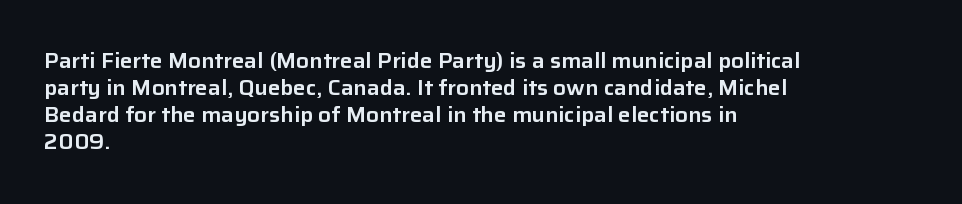
Q: Is the text italic (slanted)? A: No, it is upright.
Q: Is the text underlined? A: No.
Q: How is the paragraph aligned? A: Left-aligned.
Q: Is the spacing between letters normal or unusually wide? A: Normal.
Q: Is the spacing between lines tight, normal or loose? A: Normal.
